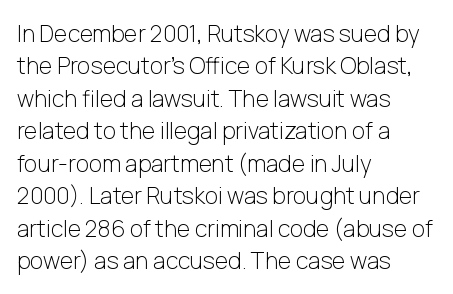
The image shows 23 px text type, upright; set left-aligned, normal line spacing (1.41x), normal letter spacing, not underlined.
